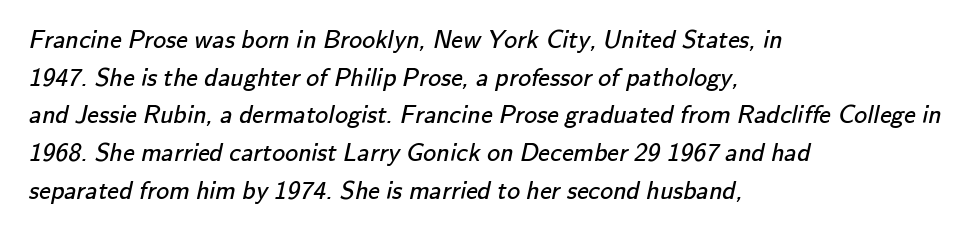
The zone under the glyphs is completely vacant. Short note: letters normally spaced. Vertically, the passage feels balanced, rows spaced as you'd expect. Think standard paragraph weight, or any step lighter than that.
